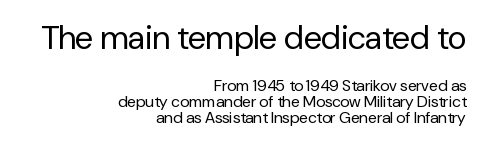
The passage shown is typed in a proportional face where columns would drift. In terms of letterspacing, this is plain default setting. Stems and bowls with no extra thickness — not bold. These lines stack with their right ends in a neat column.
